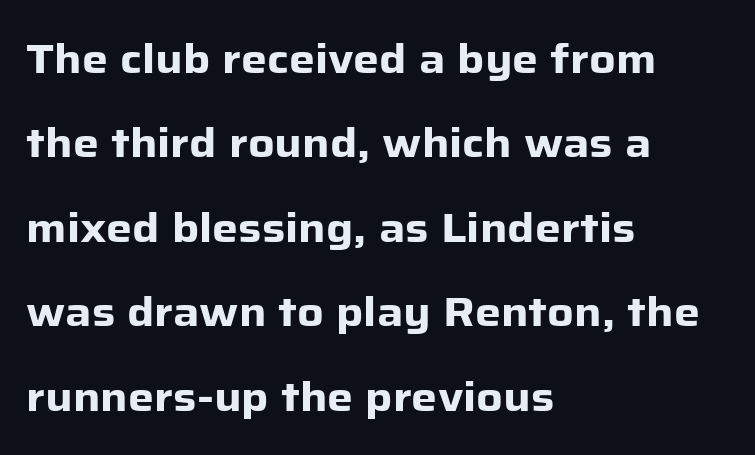
The image shows 41 px heavy sans-serif type, upright; set left-aligned, loose line spacing (2.06x), normal letter spacing, not underlined; low stroke contrast and a medium x-height.
